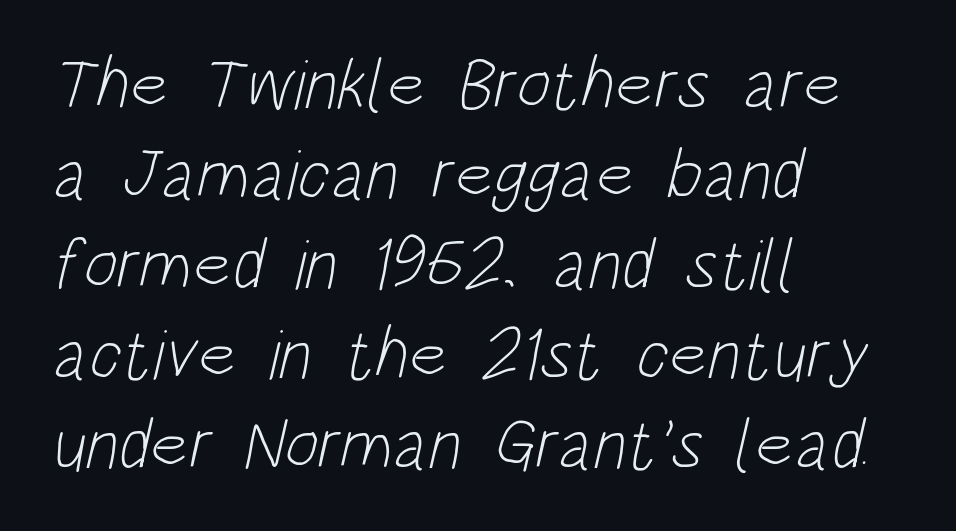
Spacing verdict: proportional, widths tailored to each character. Vertical stems look standard width or narrower in stroke. Tracking value appears to be zero — textbook default spacing. Does the type have serifs? No, each stem ends abruptly. This rendering uses left alignment, leaving the right contour irregular. Whoever set this chose a conventional vertical rhythm.
